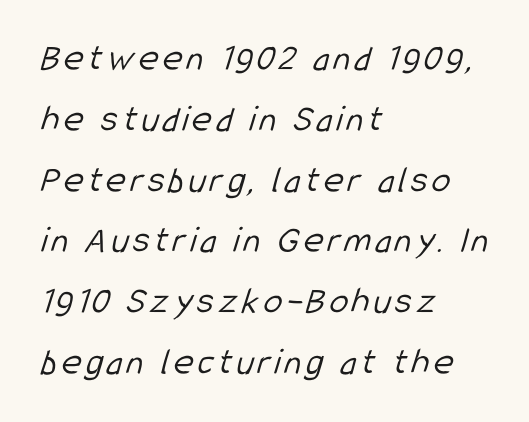
The typeface chosen for these lines omits serifs. These lines stack with their left ends in a neat column. The line-height multiplier appears to be the usual default. You could not count columns in this text — the font is proportionally spaced.
